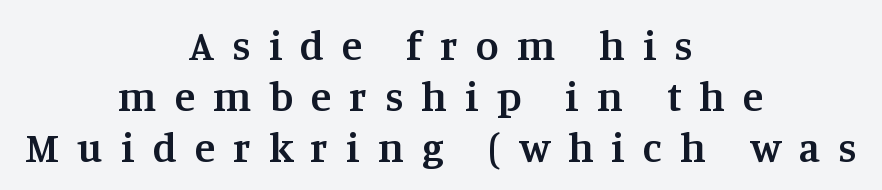
Q: Is the text bold? A: Semi-bold.
Q: Is the text italic (slanted)? A: No, it is upright.
Q: Is the typeface a serif or a sans-serif typeface? A: Serif.
Q: Is the text underlined? A: No.
Q: How is the paragraph aligned? A: Centered.
Q: Is the spacing between letters normal or unusually wide? A: Unusually wide.
Q: Width (condensed, normal, or wide)? A: Normal.
Q: Stroke contrast? A: Medium.
Q: x-height? A: Large.
Q: Monospaced? A: No.
